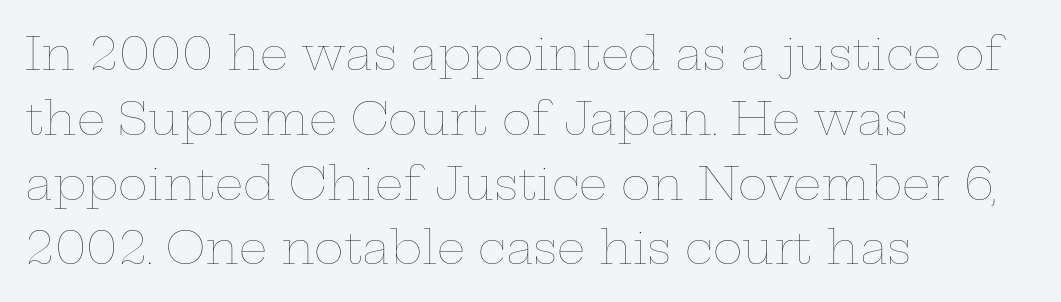
Spacing verdict: proportional, widths tailored to each character. Rendered with straight, roman letterforms. Which margin do the lines hug? The left one — the right edge is uneven. The rendering uses a moderate line-height, typical for paragraphs.
